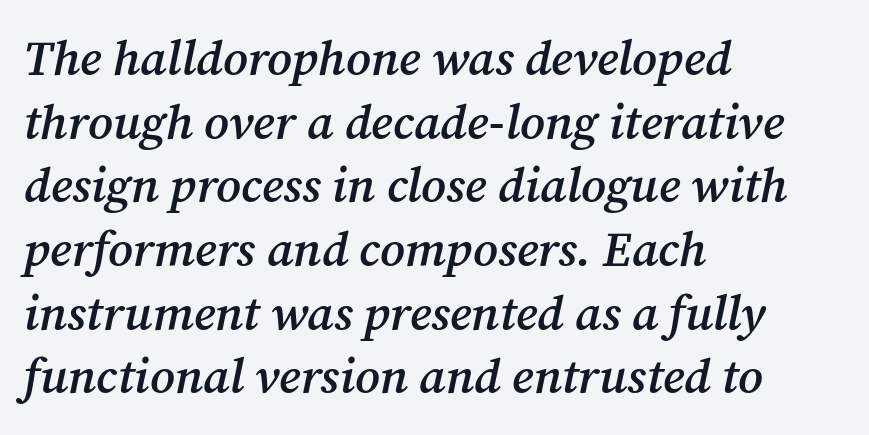
The image shows 49 px semibold serif type, italic (leaning right); set left-aligned, normal line spacing (1.3x), normal letter spacing, not underlined; medium stroke contrast and a medium x-height.
